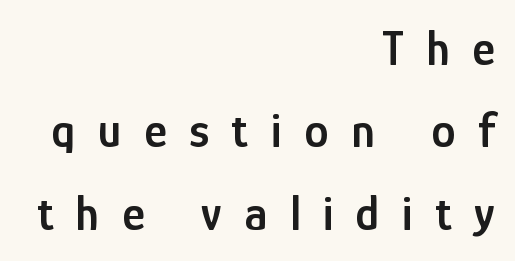
{"serif": "no", "italic": "no", "bold": "semi", "weight": "semibold", "width": "condensed", "stroke_contrast": "low", "x_height": "medium", "monospaced": "no", "underline": "no", "align": "right", "line_spacing": "normal", "line_spacing_ratio": 1.68, "letter_spacing": "wide", "letter_spacing_em": 0.46, "glyph_px": 49}
